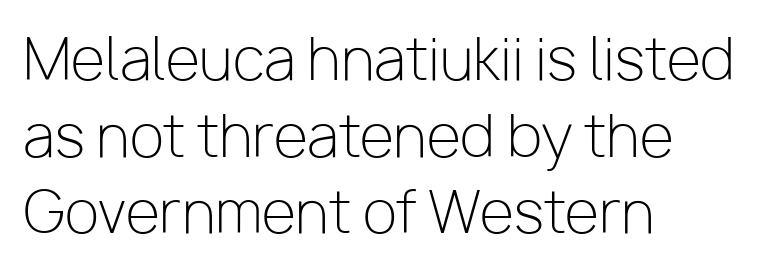
A quiet, ordinary-to-light weight characterises the typeface. Is the letter spacing exaggerated? No — it looks like the ordinary default. The rendering shows plain stroke endings on the letterforms — a sans-serif design. Posture: straight, roman, zero tilt.
